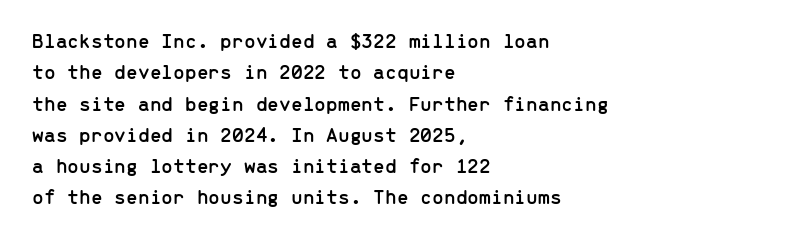
The compositor pushed each line to the left boundary. The designer left line spacing at the default. The rendering keeps characters at their native spacing. No italicization has been applied; the sample stays upright. Clear beneath every line of the passage.
